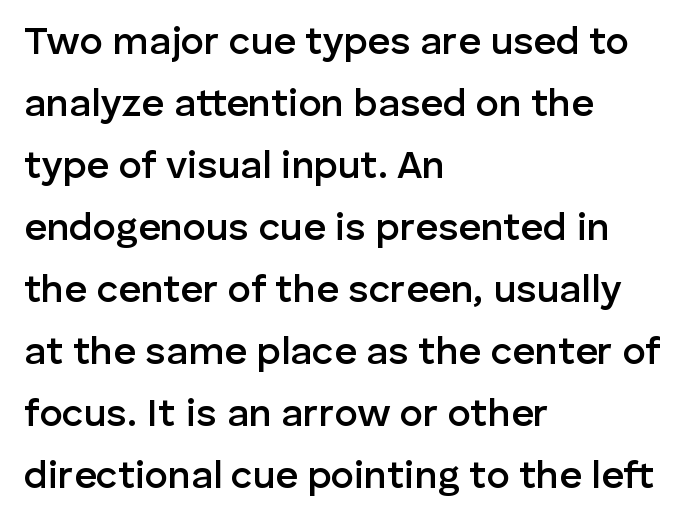
The image shows 39 px semibold sans-serif type, upright; set left-aligned, normal line spacing (1.59x), normal letter spacing, not underlined; low stroke contrast and a medium x-height.
